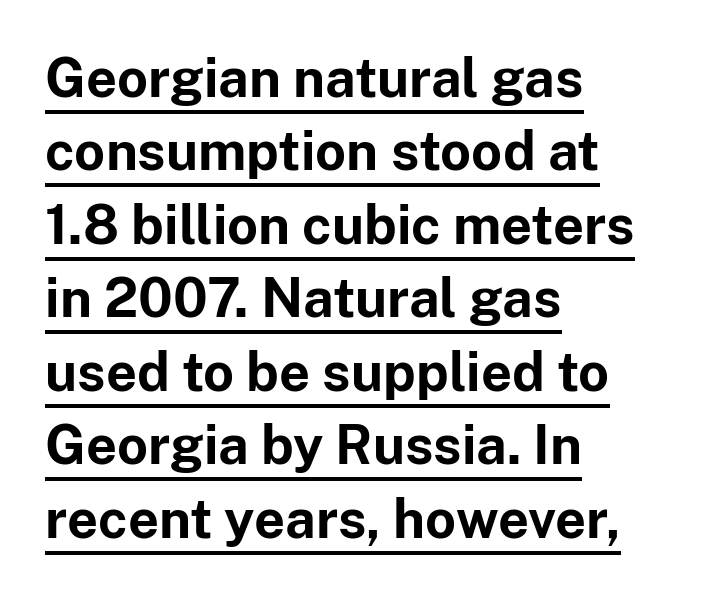
{"serif": "no", "italic": "no", "bold": "yes", "weight": "bold", "width": "normal", "stroke_contrast": "low", "x_height": "medium", "monospaced": "no", "underline": "yes", "align": "left", "line_spacing": "normal", "line_spacing_ratio": 1.36, "letter_spacing": "normal", "letter_spacing_em": 0.0, "glyph_px": 54}
